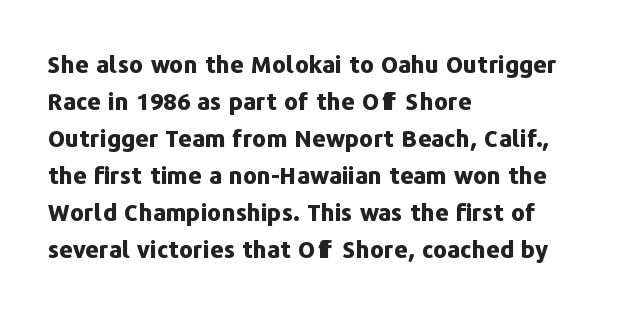
The image shows 24 px bold type, upright; set left-aligned, normal line spacing (1.54x), normal letter spacing, not underlined.
